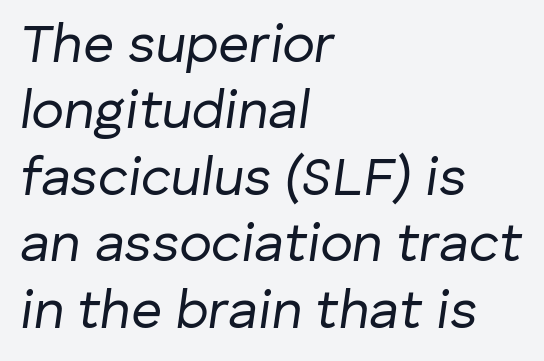
Honestly, there is no underline to notice here at all. Reading down the block, your eye returns to a fixed left position each line. Each letter keeps its own natural width here, so spacing adapts to shape. Compared with typical body copy, the letter spacing here is the same. Weight class: somewhere from thin through regular. When letters slant like this, we call the style italic.
